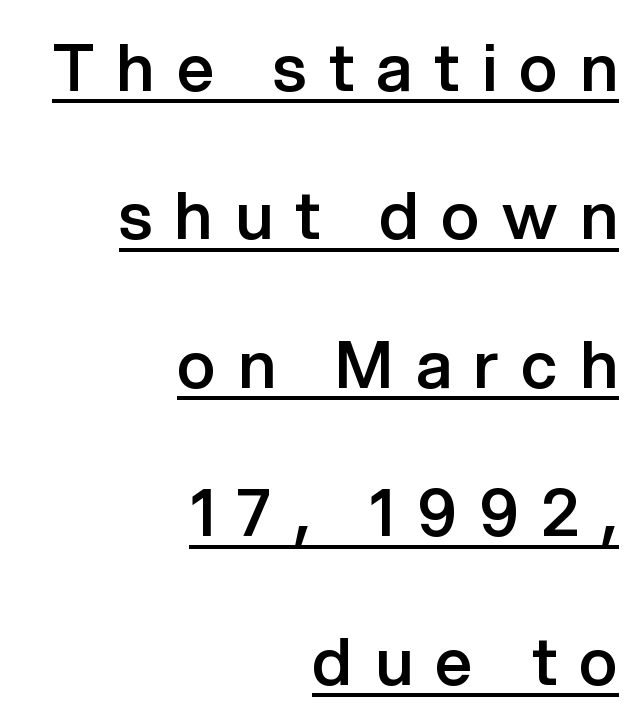
The image shows 66 px semibold sans-serif type, upright; set right-aligned, loose line spacing (2.25x), unusually wide letter spacing (+0.34 em), underlined; low stroke contrast and a medium x-height.
